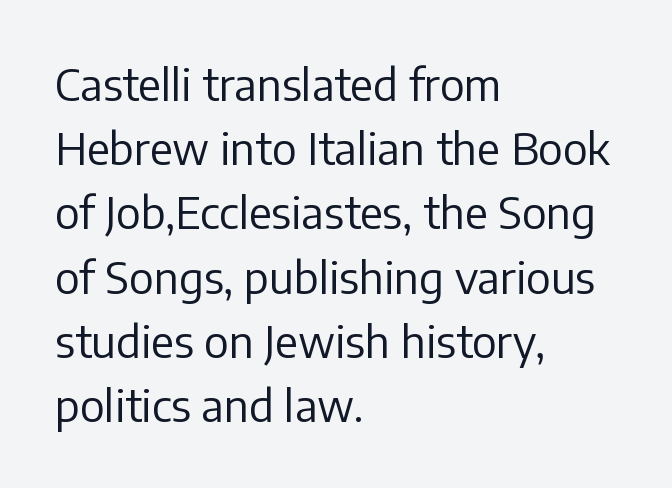
{"serif": "no", "italic": "no", "bold": "no", "weight": "regular", "width": "normal", "stroke_contrast": "low", "x_height": "medium", "monospaced": "no", "underline": "no", "align": "left", "line_spacing": "normal", "line_spacing_ratio": 1.46, "letter_spacing": "normal", "letter_spacing_em": 0.0, "glyph_px": 44}
